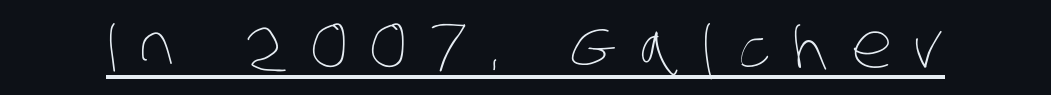
Every word sits above its own underline. Each stroke keeps to a modest, everyday thickness or less. Words appear elongated and porous because spacing is wide. These lines are rendered in a variable-pitch font.
